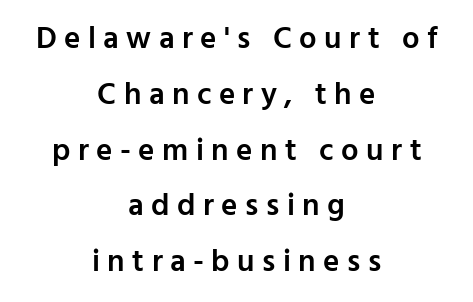
{"serif": "no", "italic": "no", "bold": "semi", "weight": "semibold", "width": "normal", "stroke_contrast": "low", "x_height": "medium", "monospaced": "no", "underline": "no", "align": "center", "line_spacing_ratio": 1.8, "letter_spacing": "wide", "letter_spacing_em": 0.24, "glyph_px": 31}
